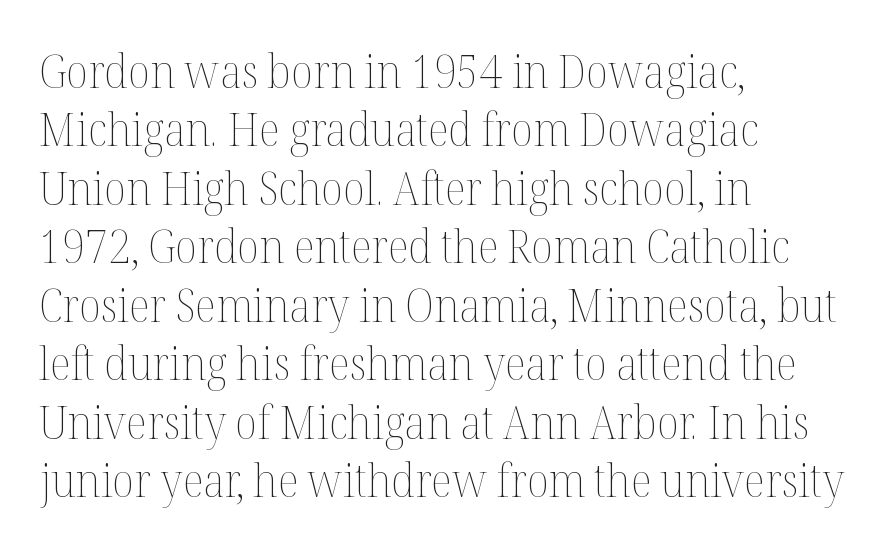
Q: Is the text bold? A: No.
Q: Is the text italic (slanted)? A: No, it is upright.
Q: Is the text underlined? A: No.
Q: How is the paragraph aligned? A: Left-aligned.
Q: Is the spacing between letters normal or unusually wide? A: Normal.
Q: Is the spacing between lines tight, normal or loose? A: Normal.
Q: Width (condensed, normal, or wide)? A: Normal.
Q: Stroke contrast? A: Medium.
Q: x-height? A: Medium.
Q: Monospaced? A: No.
